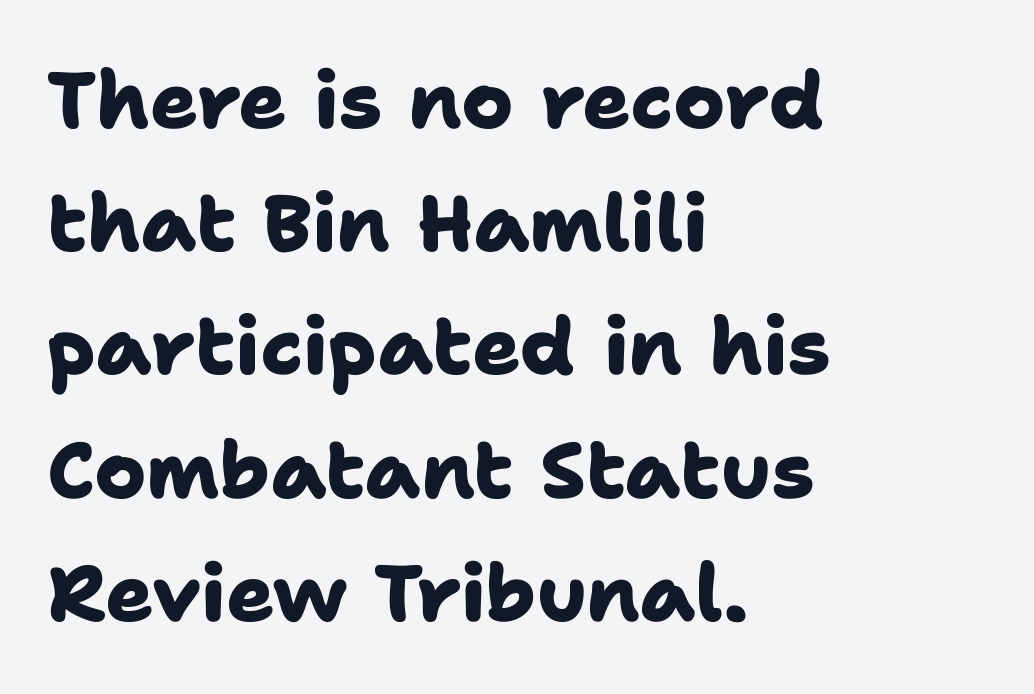
Q: Is the text bold? A: Yes.
Q: Is the typeface a serif or a sans-serif typeface? A: Sans-serif.
Q: Is the text underlined? A: No.
Q: How is the paragraph aligned? A: Left-aligned.
Q: Is the spacing between letters normal or unusually wide? A: Normal.
Q: Is the spacing between lines tight, normal or loose? A: Normal.
Q: Width (condensed, normal, or wide)? A: Normal.
Q: Stroke contrast? A: Low.
Q: x-height? A: Medium.
Q: Monospaced? A: No.
